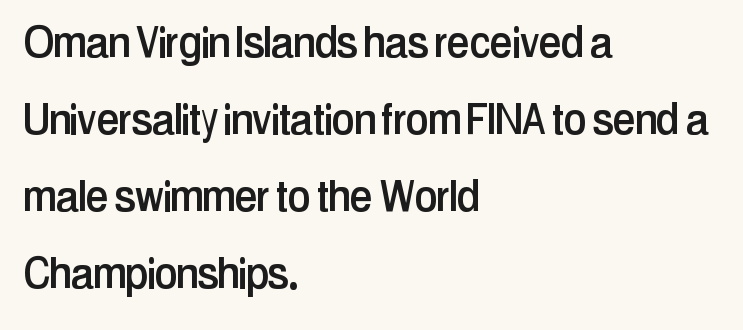
The image shows 52 px condensed sans-serif type, upright; set left-aligned, normal line spacing (1.48x), normal letter spacing, not underlined; low stroke contrast and a medium x-height.
